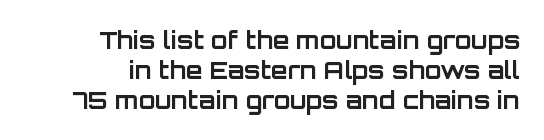
{"italic": "no", "bold": "yes", "underline": "no", "align": "right", "line_spacing": "normal", "line_spacing_ratio": 1.26, "letter_spacing": "normal", "letter_spacing_em": 0.0, "glyph_px": 24}
